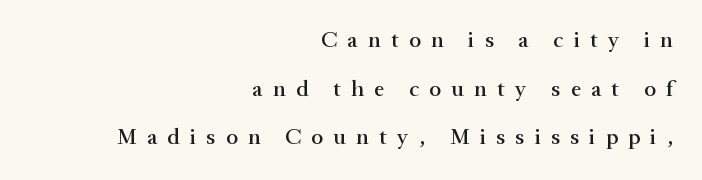
Q: Is the text italic (slanted)? A: No, it is upright.
Q: Is the text underlined? A: No.
Q: How is the paragraph aligned? A: Right-aligned.
Q: Is the spacing between letters normal or unusually wide? A: Unusually wide.
Q: Is the spacing between lines tight, normal or loose? A: Loose.
